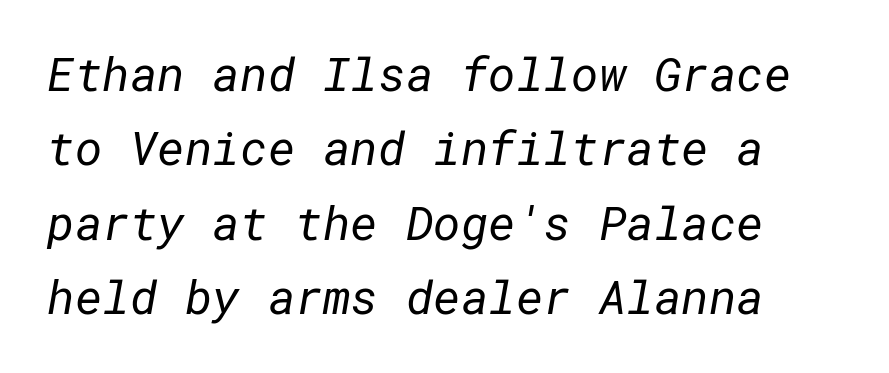
Q: Is the text bold? A: No.
Q: Is the typeface a serif or a sans-serif typeface? A: Sans-serif.
Q: Is the text underlined? A: No.
Q: Is the spacing between letters normal or unusually wide? A: Normal.
Q: Is the spacing between lines tight, normal or loose? A: Normal.
Q: Width (condensed, normal, or wide)? A: Normal.
Q: Stroke contrast? A: Low.
Q: x-height? A: Medium.
